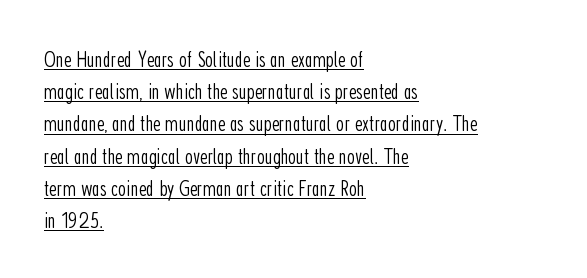
Q: Is the text bold? A: No.
Q: Is the text italic (slanted)? A: No, it is upright.
Q: Is the text underlined? A: Yes.
Q: How is the paragraph aligned? A: Left-aligned.
Q: Is the spacing between letters normal or unusually wide? A: Normal.
Q: Is the spacing between lines tight, normal or loose? A: Normal.
